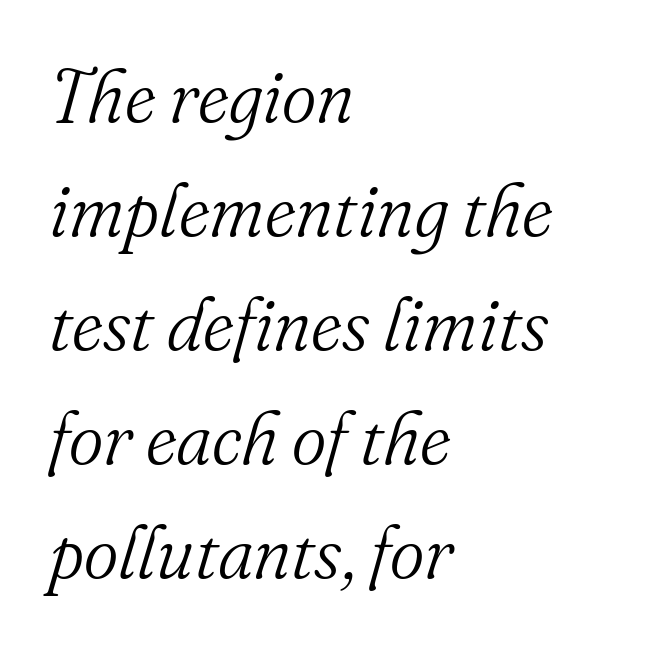
Q: Is the text bold? A: No.
Q: Is the text italic (slanted)? A: Yes, it leans right by about 16 degrees.
Q: Is the typeface a serif or a sans-serif typeface? A: Serif.
Q: Is the text underlined? A: No.
Q: How is the paragraph aligned? A: Left-aligned.
Q: Is the spacing between letters normal or unusually wide? A: Normal.
Q: Is the spacing between lines tight, normal or loose? A: Normal.
Q: Width (condensed, normal, or wide)? A: Normal.
Q: Stroke contrast? A: Medium.
Q: x-height? A: Small.
Q: Monospaced? A: No.
